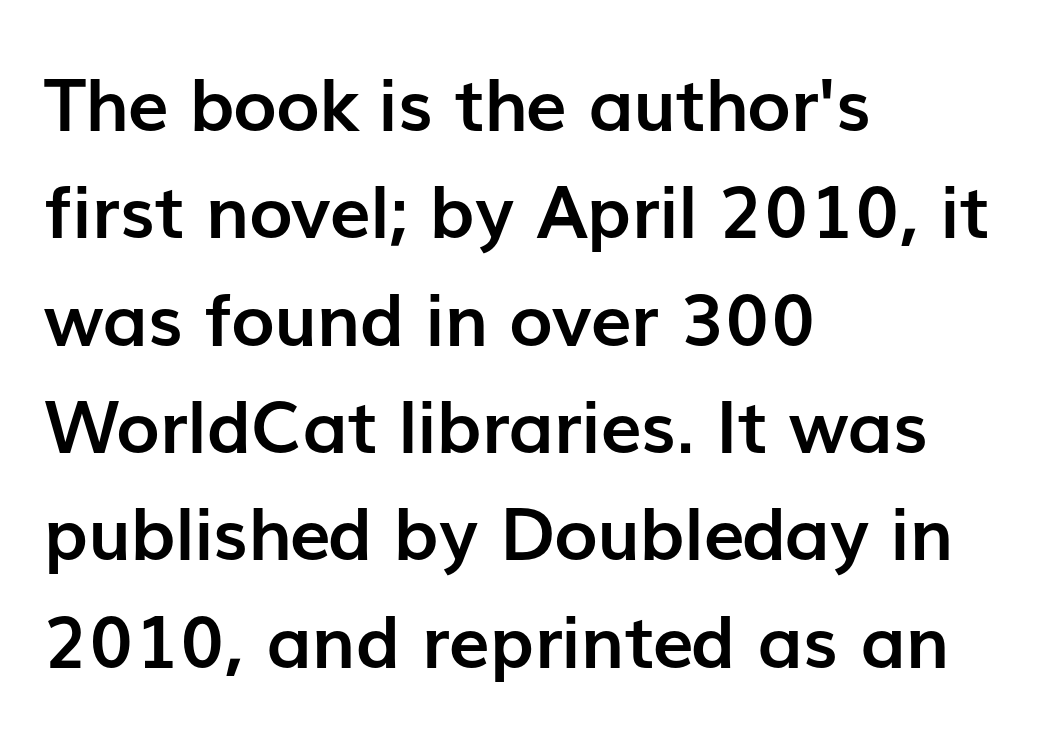
Q: Is the text bold? A: Yes.
Q: Is the text italic (slanted)? A: No, it is upright.
Q: Is the typeface a serif or a sans-serif typeface? A: Sans-serif.
Q: Is the text underlined? A: No.
Q: How is the paragraph aligned? A: Left-aligned.
Q: Is the spacing between letters normal or unusually wide? A: Normal.
Q: Is the spacing between lines tight, normal or loose? A: Normal.
Q: Width (condensed, normal, or wide)? A: Normal.
Q: Stroke contrast? A: Low.
Q: x-height? A: Medium.
Q: Monospaced? A: No.
